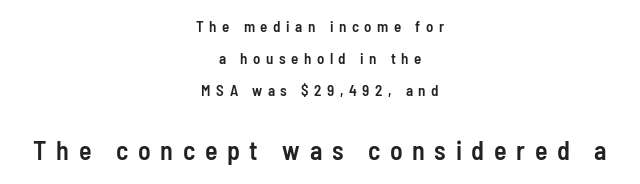
Q: Is the text bold? A: Semi-bold.
Q: Is the text italic (slanted)? A: No, it is upright.
Q: Is the text underlined? A: No.
Q: How is the paragraph aligned? A: Centered.
Q: Is the spacing between letters normal or unusually wide? A: Unusually wide.
Q: Is the spacing between lines tight, normal or loose? A: Loose.
Q: Which block of text is set in a larger size, the first (top) or the second (bottom)? A: The second (bottom) one.
